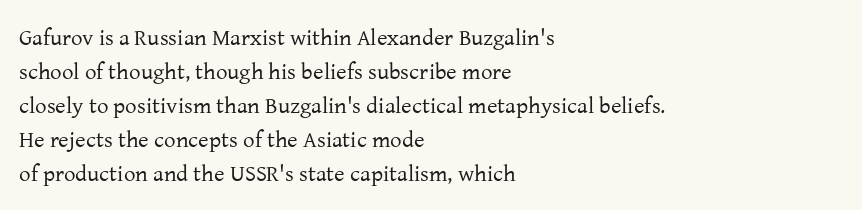
The type sits square on the baseline with zero lean. Stem width sits at or under what a default text font uses. Horizontally, the lines are justified to the leading edge only. This sample keeps an unexceptional amount of space between lines. The space beneath each line is pristine and unruled. There is no visible air inserted between adjacent glyphs.
